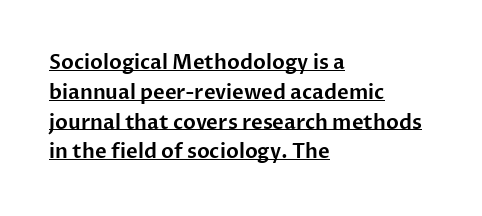
This sample uses plain, unmodified letter spacing. The line-height multiplier appears to be the usual default. The ragged edge is on the right, which tells us the setting is flush left. This sample carries an underscore along the baseline area. Does the lettering tilt? It doesn't — this is upright.
